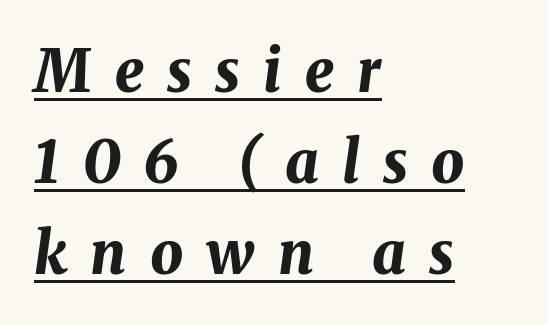
Proportional: the letters do not fall into vertical columns. Strokes here are thick enough to call this a true bold. The letterforms stand isolated, each surrounded by extra space. The typography opts for an oblique posture over an upright one.
